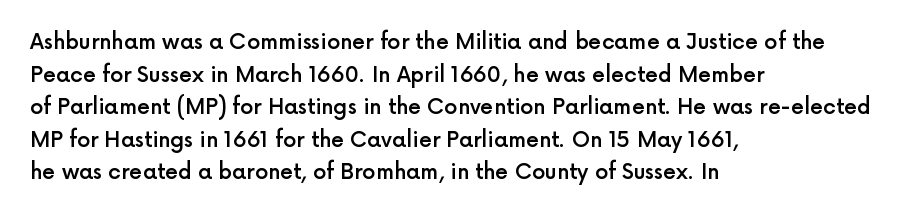
Q: Is the text bold? A: Semi-bold.
Q: Is the text italic (slanted)? A: No, it is upright.
Q: Is the text underlined? A: No.
Q: How is the paragraph aligned? A: Left-aligned.
Q: Is the spacing between letters normal or unusually wide? A: Normal.
Q: Is the spacing between lines tight, normal or loose? A: Normal.
